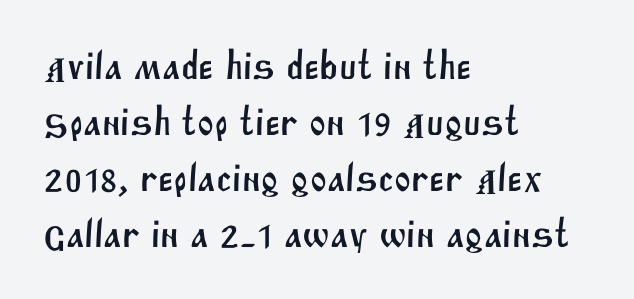
Note the varied advance widths — an 'i' is clearly narrower than an 'm'. Horizontal alignment here is leftward, the default for most running prose. Check the space under the baseline: it is left empty. What stands out about the letter spacing? Nothing — it is the standard amount.
